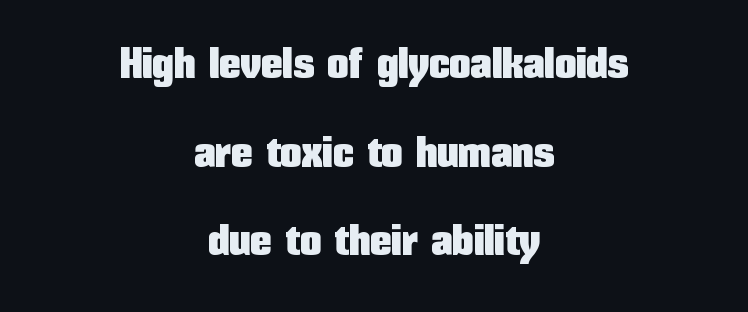
Q: Is the text italic (slanted)? A: No, it is upright.
Q: Is the typeface a serif or a sans-serif typeface? A: Sans-serif.
Q: Is the text underlined? A: No.
Q: How is the paragraph aligned? A: Centered.
Q: Is the spacing between letters normal or unusually wide? A: Normal.
Q: Is the spacing between lines tight, normal or loose? A: Loose.
Q: Width (condensed, normal, or wide)? A: Condensed.
Q: Stroke contrast? A: Low.
Q: x-height? A: Medium.
Q: Monospaced? A: No.
